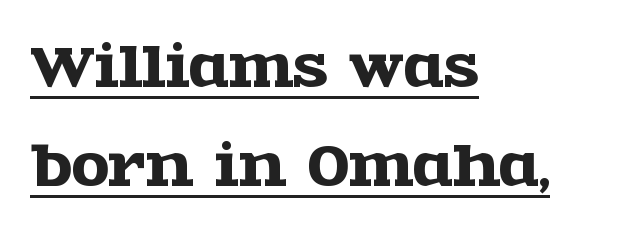
You can tell it's not italic because the verticals are truly vertical. Nothing unusual about the tracking: characters are spaced as the font intends. These lines are rendered in a variable-pitch font. Descenders here cross a horizontal rule under the line.
